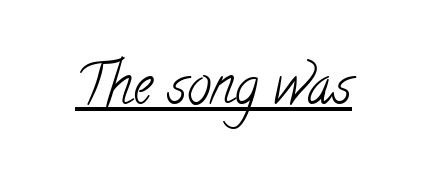
{"serif": "yes", "bold": "no", "weight": "light", "width": "condensed", "stroke_contrast": "low", "x_height": "small", "monospaced": "no", "underline": "yes", "letter_spacing": "normal", "letter_spacing_em": 0.0, "glyph_px": 54}
